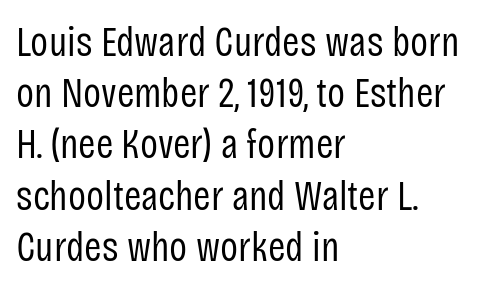
The passage shown is typed in a proportional face where columns would drift. Characters remain perfectly vertical along every line. The lines in this sample share a left origin and differ only in where they stop. A typesetter would call this zero additional tracking.
